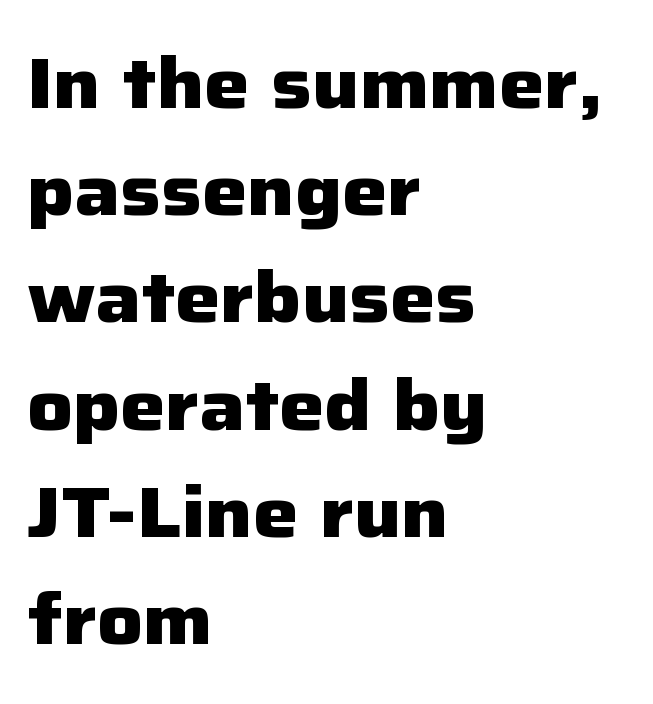
The image shows 71 px heavy sans-serif type, upright; set left-aligned, normal line spacing (1.51x), normal letter spacing, not underlined; low stroke contrast and a medium x-height.
